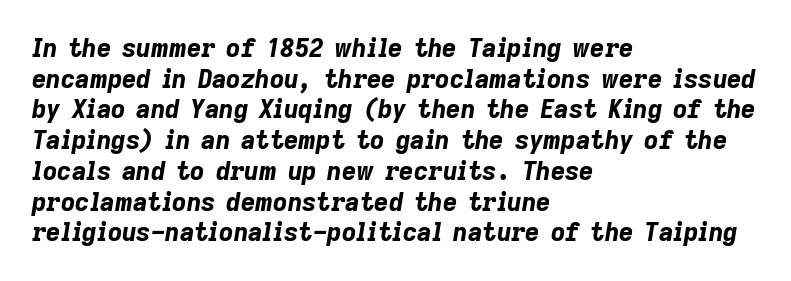
The image shows 25 px bold type, italic (leaning right); set left-aligned, line spacing 1.23x, normal letter spacing, not underlined.
